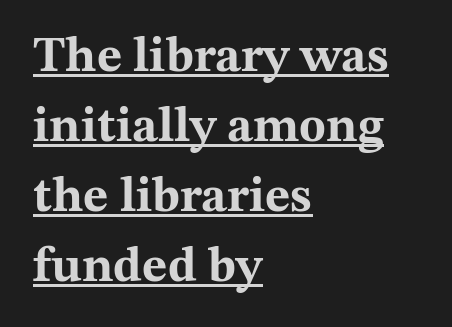
{"serif": "yes", "italic": "no", "bold": "yes", "weight": "bold", "width": "wide", "stroke_contrast": "medium", "x_height": "medium", "monospaced": "no", "underline": "yes", "align": "left", "line_spacing": "normal", "line_spacing_ratio": 1.43, "letter_spacing": "normal", "letter_spacing_em": 0.0, "glyph_px": 49}
